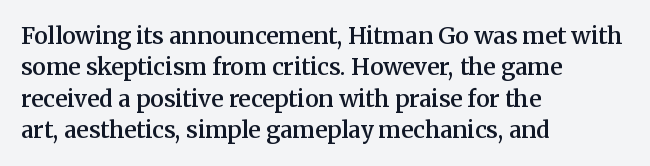
{"italic": "no", "bold": "semi", "underline": "no", "align": "left", "line_spacing": "normal", "line_spacing_ratio": 1.36, "letter_spacing": "normal", "letter_spacing_em": 0.0, "glyph_px": 23}
